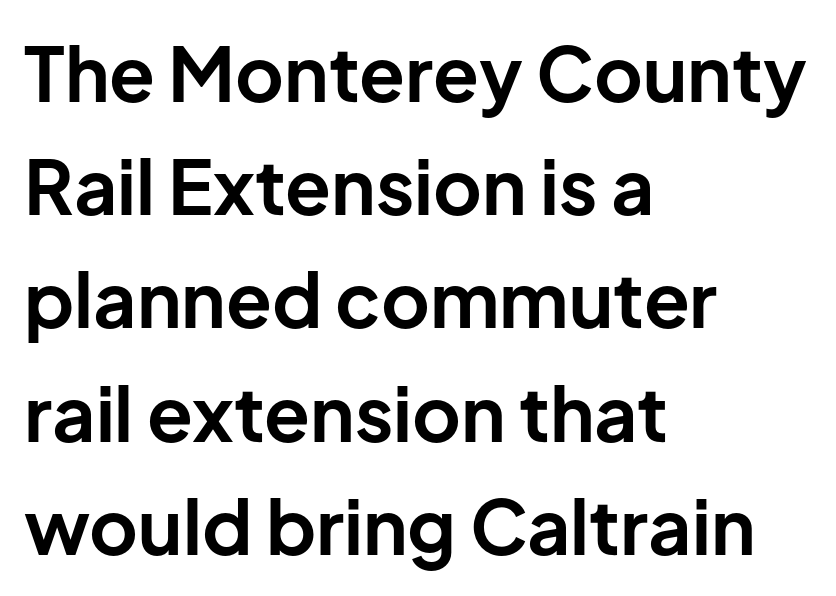
The passage shown is typed in a proportional face where columns would drift. Inter-character spacing is left at the font's built-in metrics. The letters are bold, with thick, heavy strokes. Nope, not italic — everything's standing straight.
